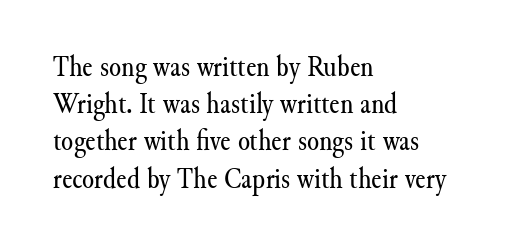
This sample uses an upright cut, with every glyph sitting square on the baseline. The horizontal fit of the characters is conventional and even. Caption: multi-line text, flush left, ragged right. The passage shown is typed in a proportional face where columns would drift. The designer went with a serif here, giving each stem small feet.
